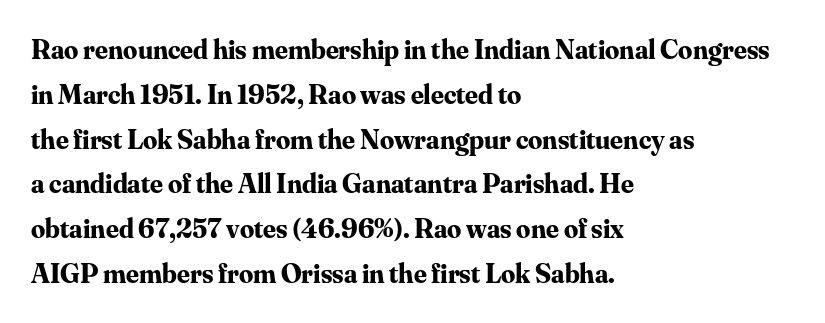
Q: Is the text bold? A: Yes.
Q: Is the text italic (slanted)? A: No, it is upright.
Q: Is the typeface a serif or a sans-serif typeface? A: Serif.
Q: Is the text underlined? A: No.
Q: How is the paragraph aligned? A: Left-aligned.
Q: Is the spacing between letters normal or unusually wide? A: Normal.
Q: Is the spacing between lines tight, normal or loose? A: Normal.
Q: Width (condensed, normal, or wide)? A: Normal.
Q: Stroke contrast? A: Medium.
Q: x-height? A: Small.
Q: Monospaced? A: No.
